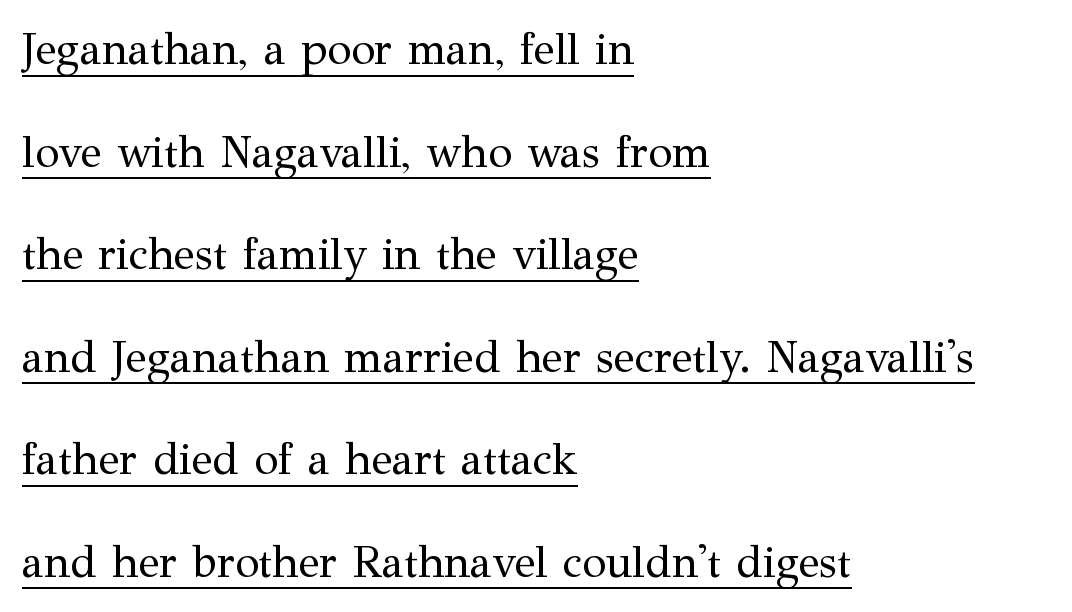
{"serif": "yes", "italic": "no", "bold": "no", "weight": "regular", "width": "normal", "stroke_contrast": "medium", "x_height": "medium", "monospaced": "no", "underline": "yes", "align": "left", "line_spacing": "loose", "line_spacing_ratio": 2.33, "letter_spacing": "normal", "letter_spacing_em": 0.0, "glyph_px": 44}
